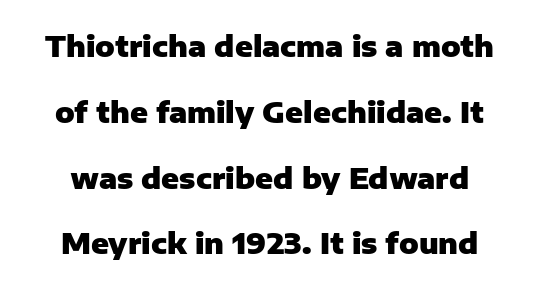
Letter spacing: default. Any mark beneath the type? The region is blank. Observe the absence of serifs on each vertical stroke in this sample. Stroke thickness is high; the sample reads as a true bold.
